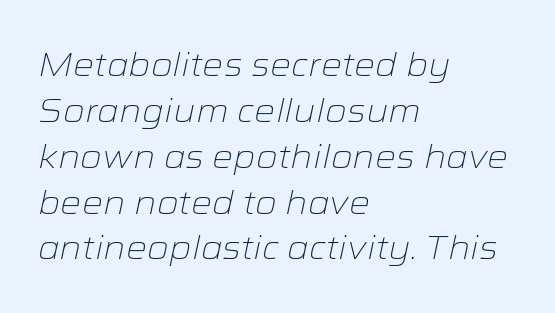
Q: Is the text bold? A: No.
Q: Is the text italic (slanted)? A: Yes, it leans right by about 12 degrees.
Q: Is the text underlined? A: No.
Q: How is the paragraph aligned? A: Left-aligned.
Q: Is the spacing between letters normal or unusually wide? A: Normal.
Q: Is the spacing between lines tight, normal or loose? A: Normal.
Q: Width (condensed, normal, or wide)? A: Wide.
Q: Stroke contrast? A: Low.
Q: x-height? A: Medium.
Q: Monospaced? A: No.
